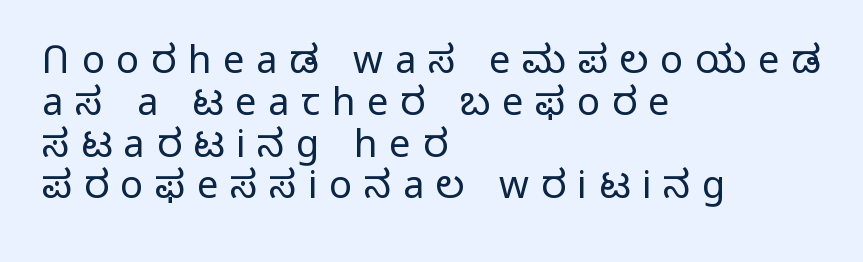
Q: Is the text bold? A: No.
Q: Is the text italic (slanted)? A: No, it is upright.
Q: Is the typeface a serif or a sans-serif typeface? A: Sans-serif.
Q: Is the text underlined? A: No.
Q: How is the paragraph aligned? A: Left-aligned.
Q: Is the spacing between letters normal or unusually wide? A: Unusually wide.
Q: Is the spacing between lines tight, normal or loose? A: Tight.
Q: Width (condensed, normal, or wide)? A: Normal.
Q: Stroke contrast? A: Low.
Q: x-height? A: Medium.
Q: Monospaced? A: No.
